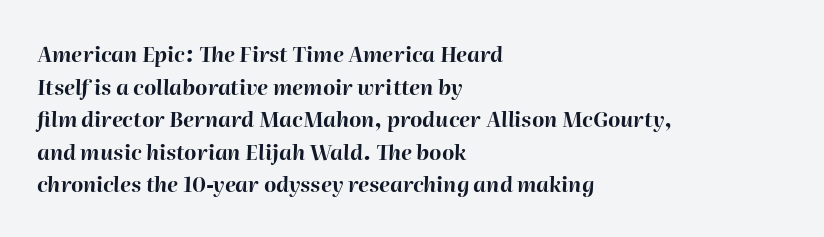
The image shows 21 px bold type, italic (leaning right); set left-aligned, normal line spacing (1.55x), normal letter spacing, not underlined.
